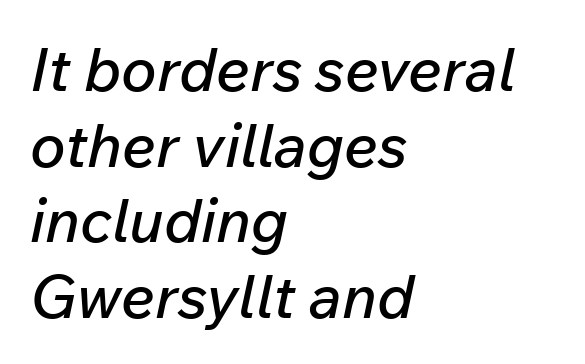
Observe the lean: these are italic letterforms. Varying glyph widths throughout — classic text-font behaviour. Between one letter and the next there's only the usual sliver of space. Students, observe: this is what conventionally led text looks like. Every row of glyphs begins at an identical x-position on the left.
